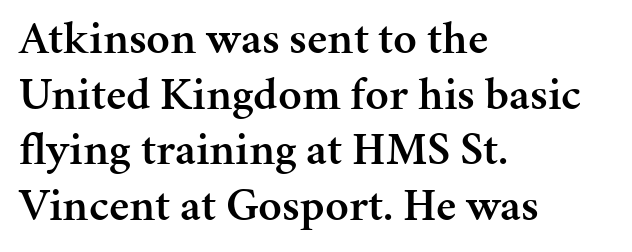
Q: Is the text bold? A: Semi-bold.
Q: Is the text italic (slanted)? A: No, it is upright.
Q: Is the typeface a serif or a sans-serif typeface? A: Serif.
Q: Is the text underlined? A: No.
Q: How is the paragraph aligned? A: Left-aligned.
Q: Is the spacing between letters normal or unusually wide? A: Normal.
Q: Width (condensed, normal, or wide)? A: Normal.
Q: Stroke contrast? A: Medium.
Q: x-height? A: Medium.
Q: Monospaced? A: No.
